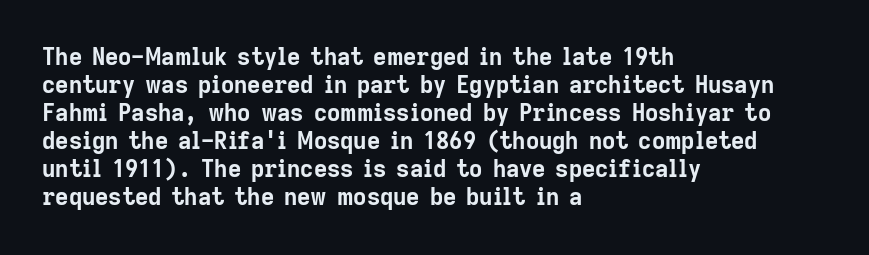
The image shows 23 px bold type, upright; set left-aligned, line spacing 1.22x, normal letter spacing, not underlined.
